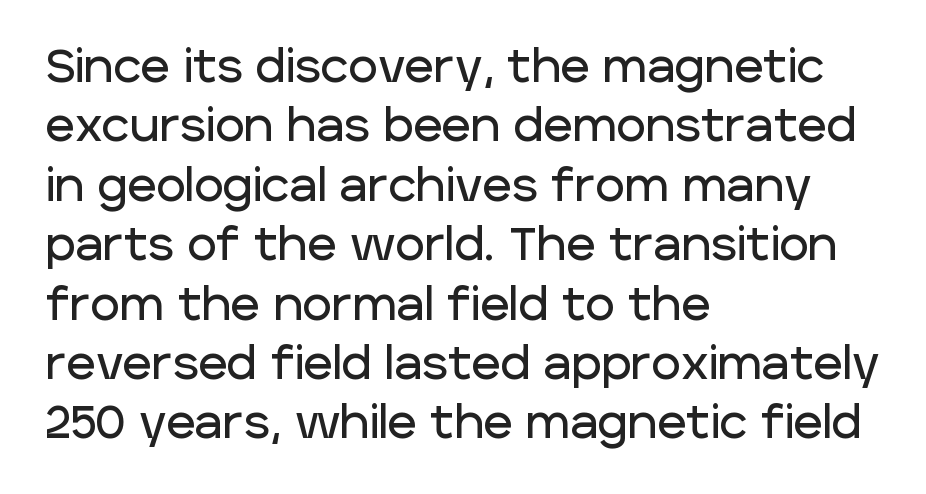
The image shows 45 px sans-serif type, upright; set left-aligned, normal line spacing (1.32x), normal letter spacing, not underlined; low stroke contrast and a large x-height.
